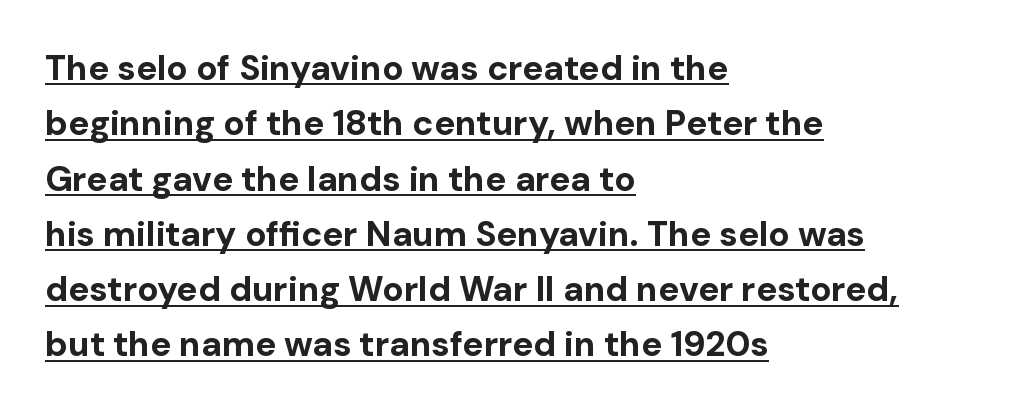
The sample's only ornament is a line tracing under the words. Heft: maximum for text — a bold. It's the straight-up-and-down kind of type. This sample keeps an unexceptional amount of space between lines. A typesetter would label this face a sans.
